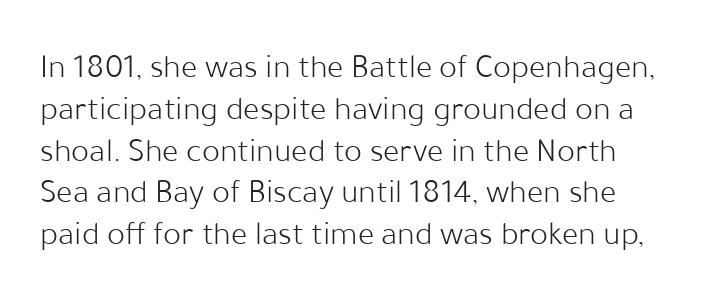
The image shows 34 px light sans-serif type, upright; set line spacing 1.23x, normal letter spacing, not underlined; low stroke contrast and a medium x-height.
